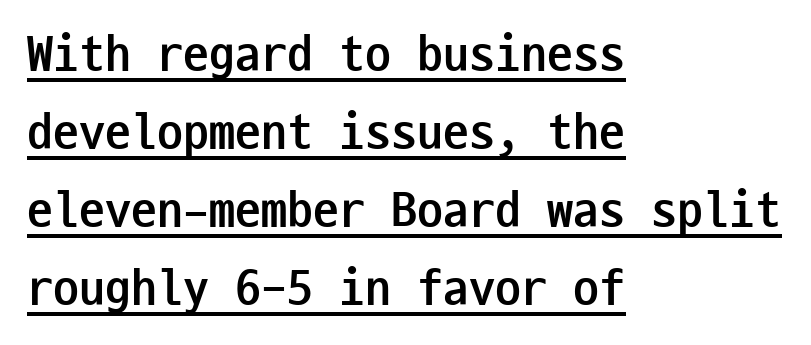
{"serif": "no", "italic": "no", "bold": "yes", "weight": "semibold", "width": "condensed", "stroke_contrast": "low", "x_height": "medium", "monospaced": "yes", "underline": "yes", "align": "left", "line_spacing": "normal", "line_spacing_ratio": 1.5, "letter_spacing": "normal", "letter_spacing_em": 0.0, "glyph_px": 52}
